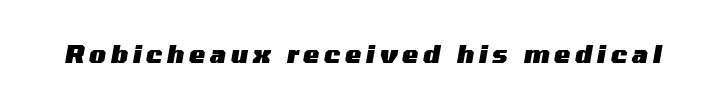
The image shows 24 px bold type, italic (leaning right); set unusually wide letter spacing (+0.21 em), not underlined.
